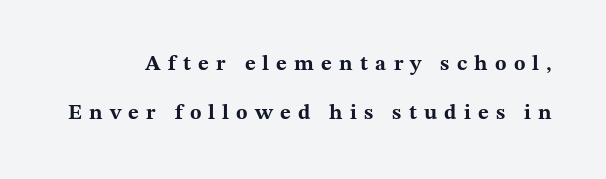
Leading is clearly above the norm, producing a sparse column. Each word looks stretched out because of the extra space between its letters. The face used here has the dense, thick strokes of a bold. Glance below the letters and you will spot only blank space.
